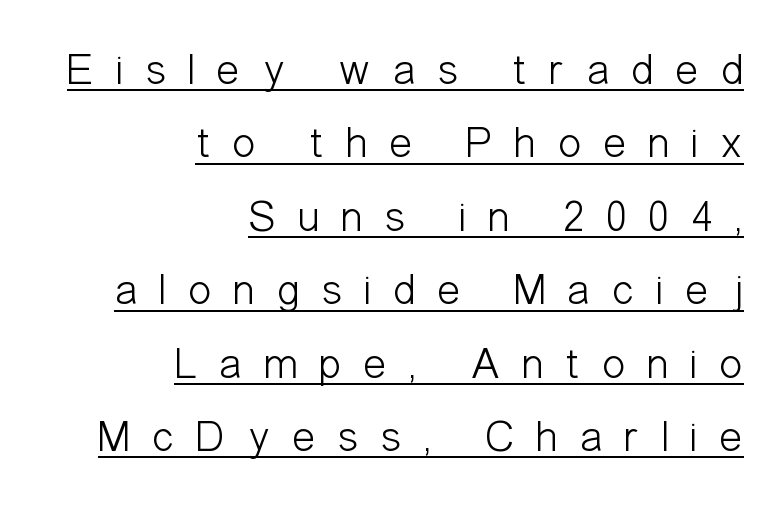
{"serif": "no", "italic": "no", "bold": "no", "weight": "light", "width": "condensed", "stroke_contrast": "low", "x_height": "medium", "monospaced": "no", "underline": "yes", "align": "right", "line_spacing": "normal", "line_spacing_ratio": 1.67, "letter_spacing": "wide", "letter_spacing_em": 0.49, "glyph_px": 44}
